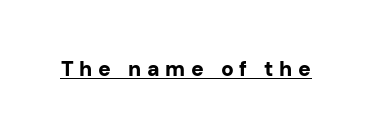
Q: Is the text bold? A: Yes.
Q: Is the text italic (slanted)? A: No, it is upright.
Q: Is the text underlined? A: Yes.
Q: Is the spacing between letters normal or unusually wide? A: Unusually wide.
